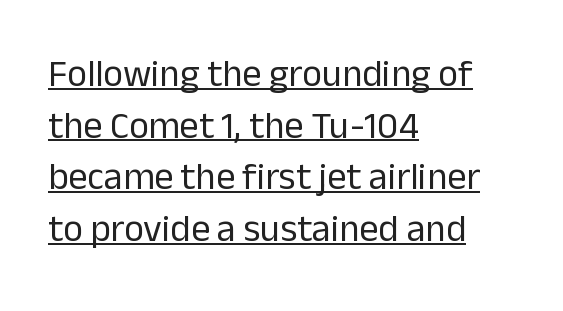
The image shows 38 px regular-weight sans-serif type, upright; set left-aligned, normal line spacing (1.36x), normal letter spacing, underlined; low stroke contrast and a medium x-height.
